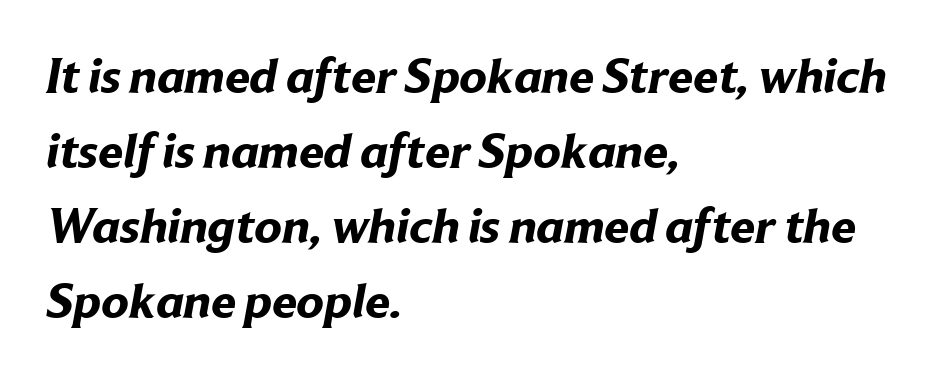
Q: Is the text bold? A: Yes.
Q: Is the typeface a serif or a sans-serif typeface? A: Sans-serif.
Q: Is the text underlined? A: No.
Q: How is the paragraph aligned? A: Left-aligned.
Q: Is the spacing between letters normal or unusually wide? A: Normal.
Q: Is the spacing between lines tight, normal or loose? A: Normal.
Q: Width (condensed, normal, or wide)? A: Normal.
Q: Stroke contrast? A: Low.
Q: x-height? A: Medium.
Q: Monospaced? A: No.
